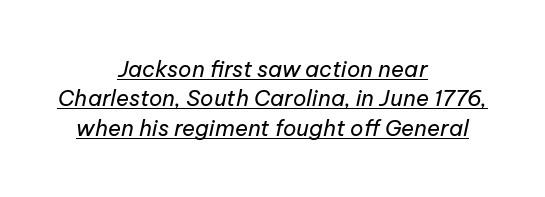
{"italic": "yes", "lean": "right", "slant_degrees": 12, "bold": "no", "underline": "yes", "align": "center", "line_spacing": "normal", "line_spacing_ratio": 1.33, "letter_spacing": "normal", "letter_spacing_em": 0.0, "glyph_px": 22}
